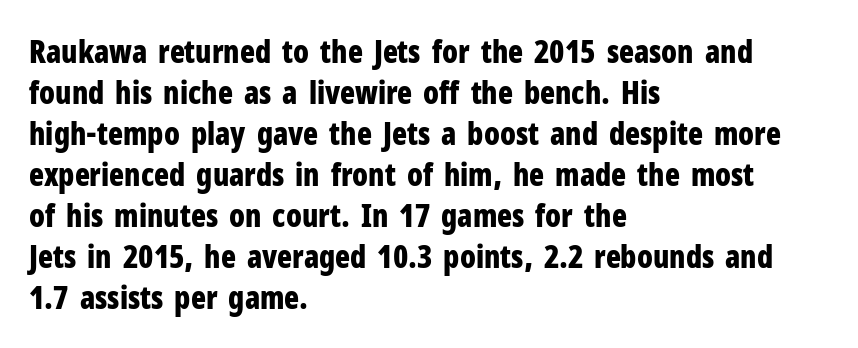
Students, this is bold: see how much ink each stroke carries. The letters advance in unequal steps, a hallmark of proportional type. The rendering uses a moderate line-height, typical for paragraphs. Nobody touched the tracking dial on this one. Upright lettering throughout. This rendering features lettering with no underline.
